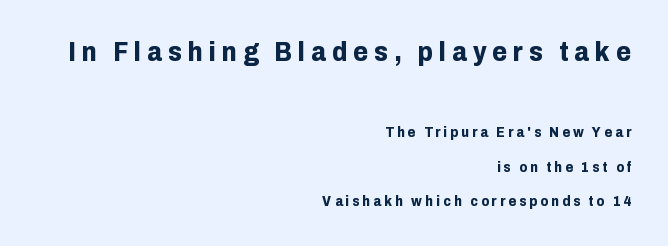
Q: Is the text bold? A: Yes.
Q: Is the text italic (slanted)? A: No, it is upright.
Q: Is the text underlined? A: No.
Q: How is the paragraph aligned? A: Right-aligned.
Q: Is the spacing between letters normal or unusually wide? A: Unusually wide.
Q: Is the spacing between lines tight, normal or loose? A: Loose.
Q: Which block of text is set in a larger size, the first (top) or the second (bottom)? A: The first (top) one.
